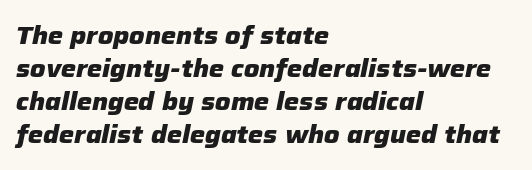
The image shows 24 px bold type, italic (leaning right); set left-aligned, normal line spacing (1.37x), normal letter spacing, not underlined.
